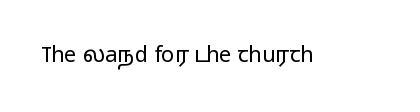
The space directly below the letters is spotless. Quick note: not italic, upright. The line texture is even and compact thanks to regular tracking. These glyphs show unthickened strokes, regular width or finer.
